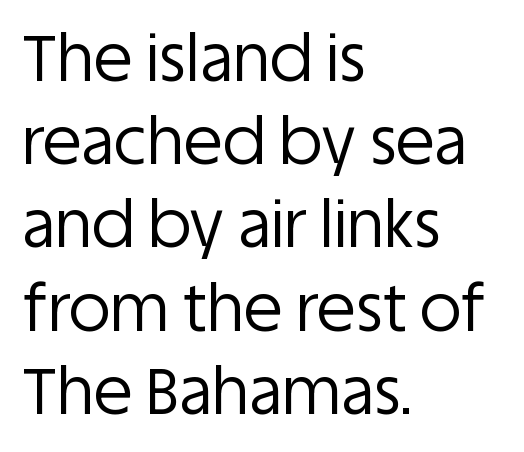
The image shows 64 px regular-weight sans-serif type, upright; set left-aligned, normal line spacing (1.3x), normal letter spacing, not underlined; low stroke contrast and a large x-height.
